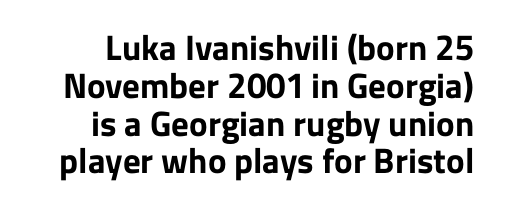
{"serif": "no", "italic": "no", "bold": "yes", "weight": "bold", "width": "normal", "stroke_contrast": "low", "x_height": "medium", "monospaced": "no", "underline": "no", "line_spacing": "tight", "line_spacing_ratio": 1.08, "letter_spacing": "normal", "letter_spacing_em": 0.0, "glyph_px": 35}
